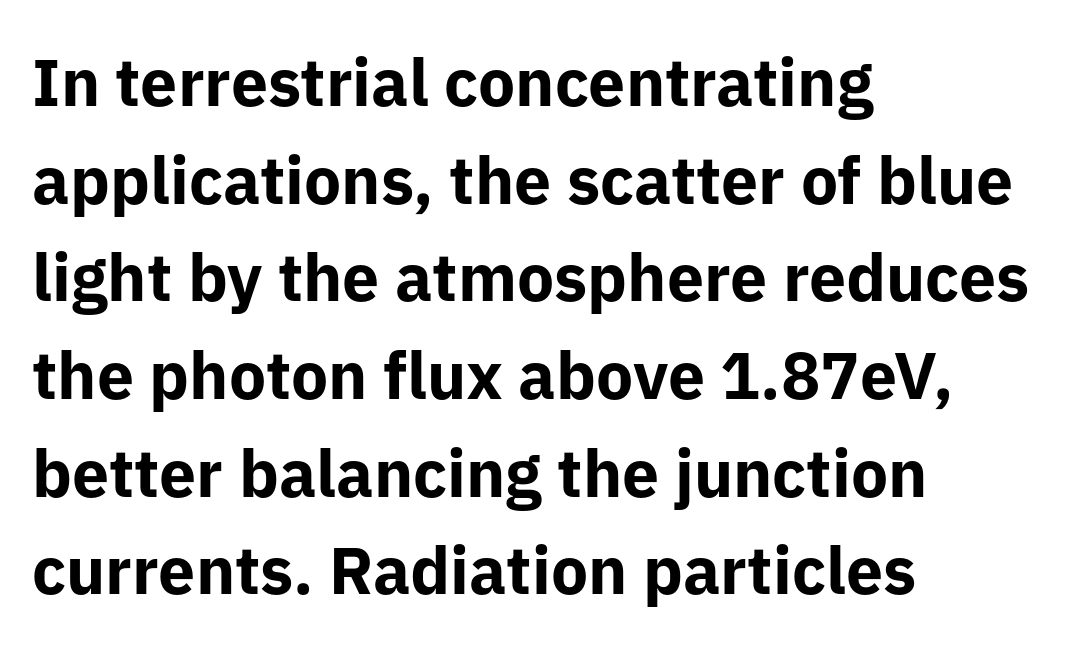
{"serif": "no", "italic": "no", "bold": "yes", "weight": "bold", "width": "normal", "stroke_contrast": "low", "x_height": "medium", "monospaced": "no", "underline": "no", "align": "left", "line_spacing": "normal", "line_spacing_ratio": 1.48, "letter_spacing": "normal", "letter_spacing_em": 0.0, "glyph_px": 66}
